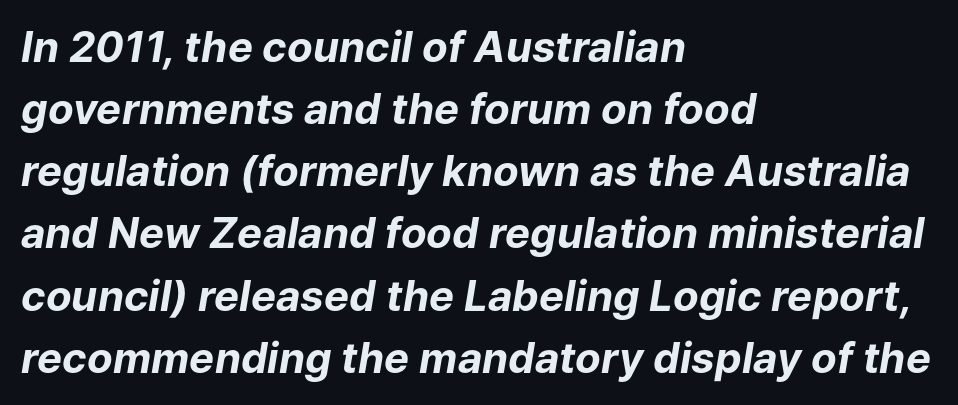
{"italic": "yes", "lean": "right", "slant_degrees": 9, "bold": "yes", "weight": "bold", "width": "normal", "stroke_contrast": "low", "x_height": "medium", "monospaced": "no", "underline": "no", "align": "left", "line_spacing": "normal", "line_spacing_ratio": 1.48, "letter_spacing": "normal", "letter_spacing_em": 0.0, "glyph_px": 42}
